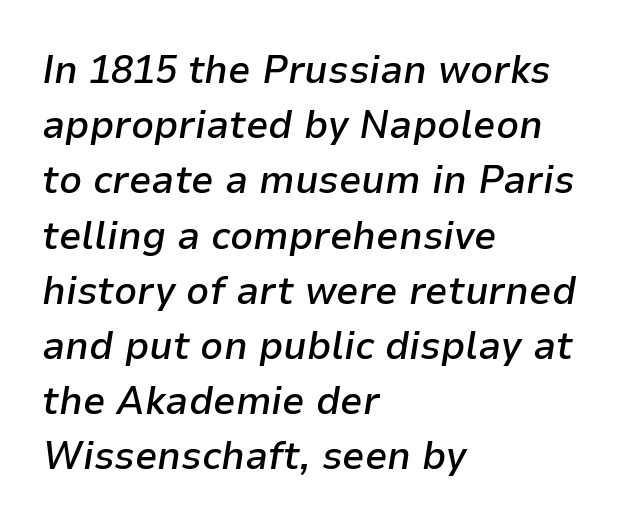
The image shows 40 px semibold type, italic (leaning right); set left-aligned, normal line spacing (1.38x), normal letter spacing, not underlined; low stroke contrast and a medium x-height.
